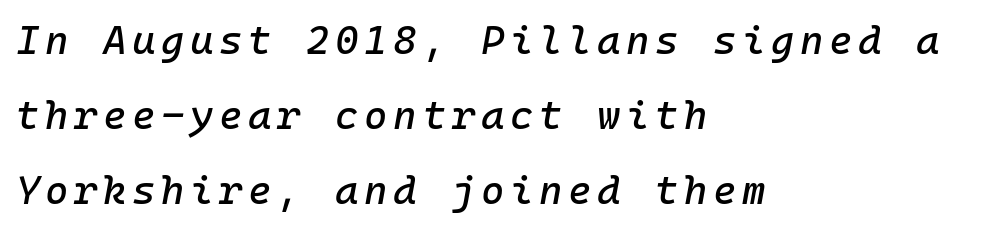
{"italic": "yes", "lean": "right", "slant_degrees": 10, "width": "normal", "stroke_contrast": "low", "x_height": "medium", "monospaced": "yes", "underline": "no", "align": "left", "line_spacing_ratio": 1.88, "glyph_px": 40}
